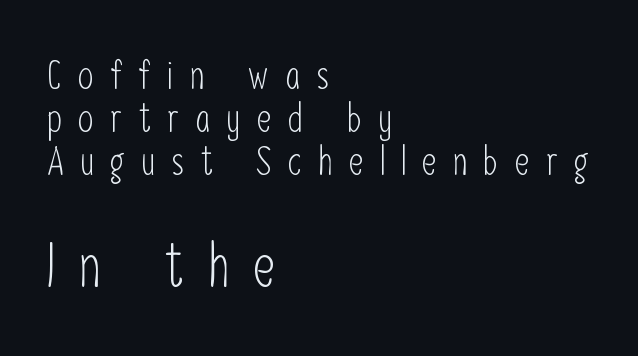
Q: Is the text bold? A: No.
Q: Is the text italic (slanted)? A: No, it is upright.
Q: Is the typeface a serif or a sans-serif typeface? A: Sans-serif.
Q: Is the text underlined? A: No.
Q: How is the paragraph aligned? A: Left-aligned.
Q: Is the spacing between letters normal or unusually wide? A: Unusually wide.
Q: Is the spacing between lines tight, normal or loose? A: Tight.
Q: Which block of text is set in a larger size, the first (top) or the second (bottom)? A: The second (bottom) one.
Q: Width (condensed, normal, or wide)? A: Condensed.
Q: Stroke contrast? A: Low.
Q: x-height? A: Medium.
Q: Monospaced? A: No.
